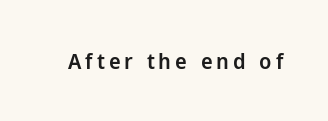
Ascenders rise straight up at ninety degrees. The specimen omits any rule beneath the text block's lines. Caption: semibold face, moderately heavy strokes.
